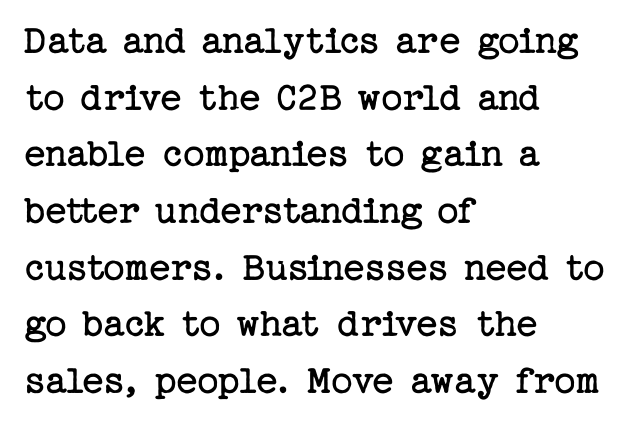
{"serif": "yes", "italic": "no", "bold": "no", "weight": "regular", "width": "normal", "stroke_contrast": "low", "x_height": "medium", "underline": "no", "align": "left", "line_spacing": "normal", "line_spacing_ratio": 1.35, "letter_spacing": "normal", "letter_spacing_em": 0.0, "glyph_px": 42}
